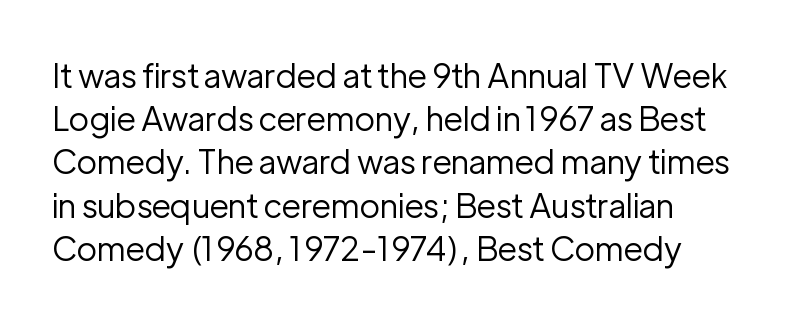
The image shows 33 px regular-weight sans-serif type, upright; set left-aligned, normal line spacing (1.31x), normal letter spacing, not underlined; low stroke contrast and a medium x-height.
